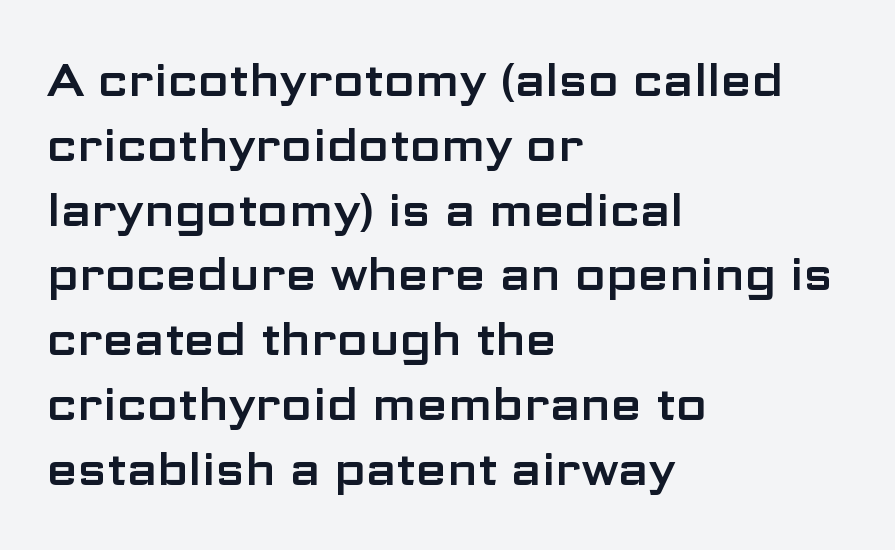
The image shows 45 px wide sans-serif type, upright; set left-aligned, normal line spacing (1.44x), normal letter spacing, not underlined; low stroke contrast and a medium x-height.
